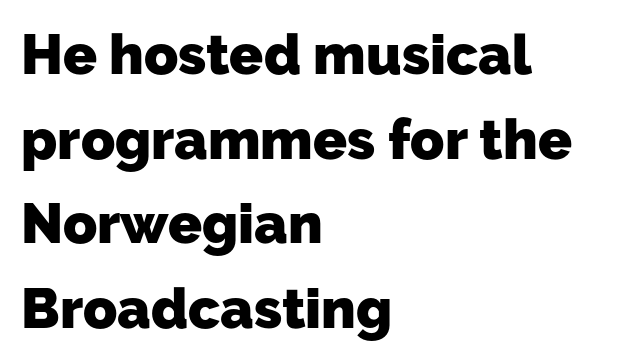
The image shows 56 px heavy sans-serif type; set left-aligned, normal line spacing (1.51x), normal letter spacing, not underlined; low stroke contrast and a medium x-height.
